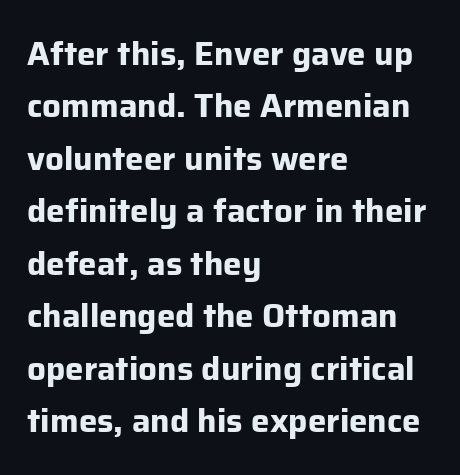
{"serif": "no", "italic": "no", "bold": "yes", "weight": "bold", "width": "normal", "stroke_contrast": "low", "x_height": "medium", "monospaced": "no", "underline": "no", "align": "left", "line_spacing": "normal", "line_spacing_ratio": 1.59, "letter_spacing": "normal", "letter_spacing_em": 0.0, "glyph_px": 33}
